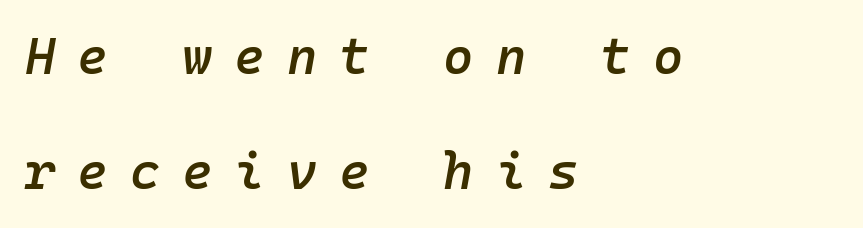
Q: Is the text bold? A: Semi-bold.
Q: Is the text italic (slanted)? A: Yes, it leans right by about 10 degrees.
Q: Is the text underlined? A: No.
Q: How is the paragraph aligned? A: Left-aligned.
Q: Is the spacing between letters normal or unusually wide? A: Unusually wide.
Q: Is the spacing between lines tight, normal or loose? A: Loose.
Q: Width (condensed, normal, or wide)? A: Normal.
Q: Stroke contrast? A: Low.
Q: x-height? A: Medium.
Q: Monospaced? A: Yes.
